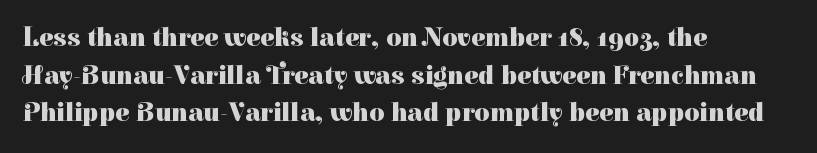
Q: Is the text bold? A: Yes.
Q: Is the text italic (slanted)? A: No, it is upright.
Q: Is the text underlined? A: No.
Q: How is the paragraph aligned? A: Left-aligned.
Q: Is the spacing between letters normal or unusually wide? A: Normal.
Q: Is the spacing between lines tight, normal or loose? A: Normal.
